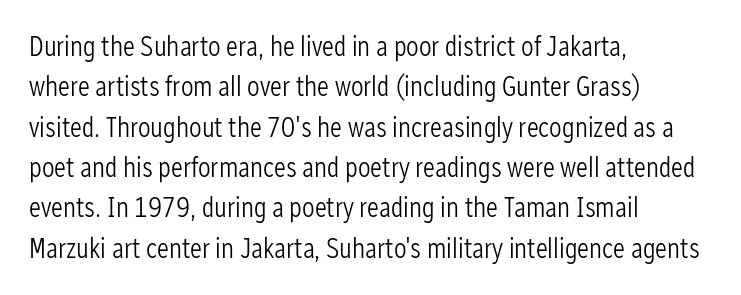
The image shows 28 px light, condensed sans-serif type, upright; set left-aligned, normal line spacing (1.44x), normal letter spacing, not underlined; low stroke contrast and a medium x-height.
